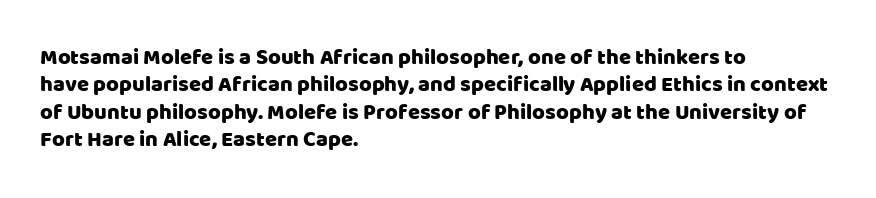
Q: Is the text italic (slanted)? A: No, it is upright.
Q: Is the text underlined? A: No.
Q: How is the paragraph aligned? A: Left-aligned.
Q: Is the spacing between letters normal or unusually wide? A: Normal.
